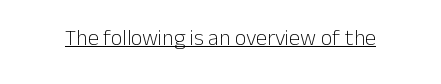
The image shows 22 px text type, upright; set normal letter spacing, underlined.
